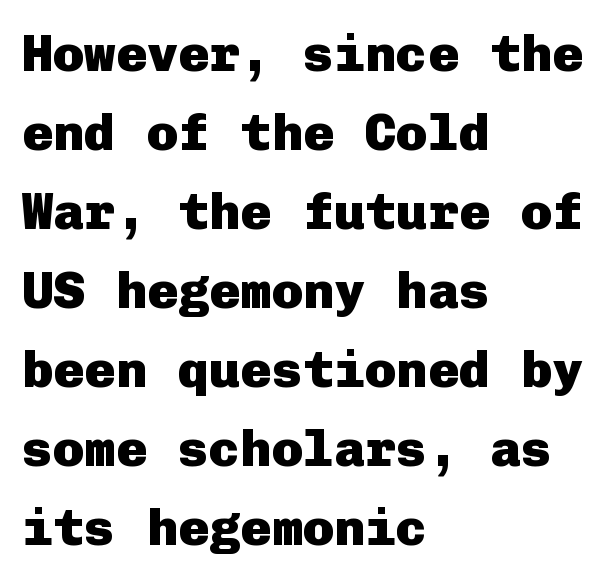
{"serif": "no", "italic": "no", "bold": "yes", "weight": "heavy", "width": "normal", "stroke_contrast": "low", "x_height": "medium", "underline": "no", "align": "left", "line_spacing": "normal", "line_spacing_ratio": 1.52, "letter_spacing": "normal", "letter_spacing_em": 0.0, "glyph_px": 52}
